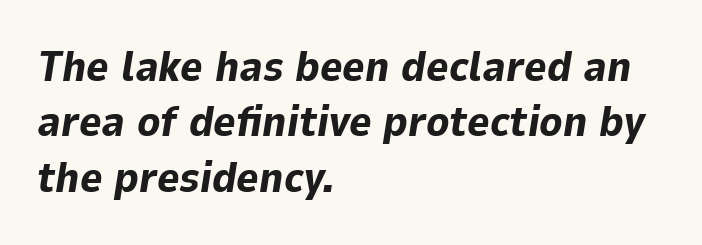
{"italic": "yes", "lean": "right", "slant_degrees": 9, "bold": "yes", "weight": "bold", "width": "normal", "stroke_contrast": "low", "x_height": "medium", "monospaced": "no", "underline": "no", "align": "left", "line_spacing": "normal", "line_spacing_ratio": 1.29, "letter_spacing": "normal", "letter_spacing_em": 0.0, "glyph_px": 43}
